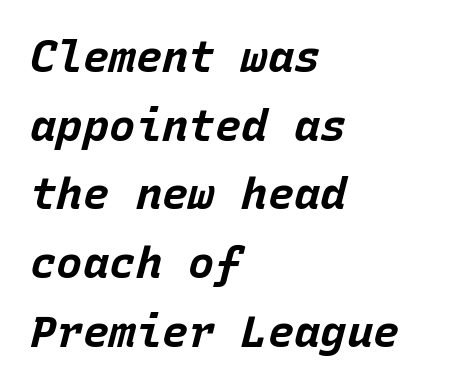
The image shows 44 px bold type, italic (leaning right), monospaced; set left-aligned, normal line spacing (1.56x), normal letter spacing, not underlined; low stroke contrast and a large x-height.
